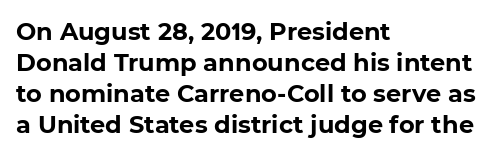
The image shows 24 px bold type; set left-aligned, normal line spacing (1.29x), normal letter spacing, not underlined.
